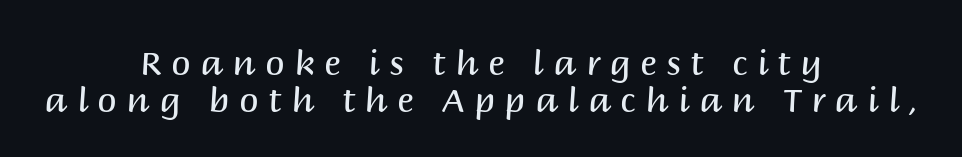
Q: Is the text bold? A: No.
Q: Is the text italic (slanted)? A: Yes.
Q: Is the typeface a serif or a sans-serif typeface? A: Sans-serif.
Q: Is the text underlined? A: No.
Q: How is the paragraph aligned? A: Centered.
Q: Is the spacing between letters normal or unusually wide? A: Unusually wide.
Q: Is the spacing between lines tight, normal or loose? A: Tight.
Q: Width (condensed, normal, or wide)? A: Normal.
Q: Stroke contrast? A: Medium.
Q: x-height? A: Large.
Q: Monospaced? A: No.
